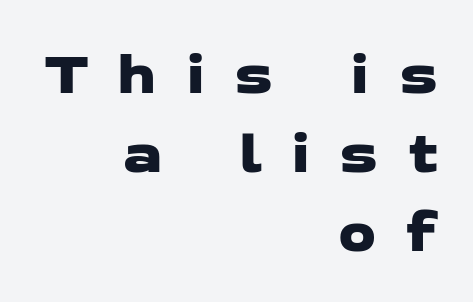
Q: Is the typeface a serif or a sans-serif typeface? A: Sans-serif.
Q: Is the text underlined? A: No.
Q: How is the paragraph aligned? A: Right-aligned.
Q: Is the spacing between letters normal or unusually wide? A: Unusually wide.
Q: Is the spacing between lines tight, normal or loose? A: Normal.
Q: Width (condensed, normal, or wide)? A: Wide.
Q: Stroke contrast? A: Low.
Q: x-height? A: Medium.
Q: Monospaced? A: No.
